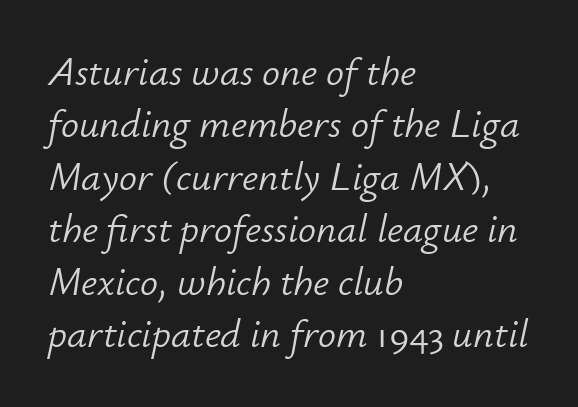
Each word holds together tightly as a unit, with standard inter-letter gaps. Think of a printed novel: that variable character pitch is what you see here. Compared with ordinary roman type, these characters are visibly tilted. Stems and bowls with no extra thickness — not bold. A typesetter would call this leading conventional body-copy spacing.
